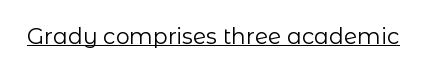
Does a line run under the words? Yes, clearly. Each word holds together tightly as a unit, with standard inter-letter gaps. When letters stand straight like this, we call the style roman or upright. Compared with a typical body face, this is equally light or lighter still.
